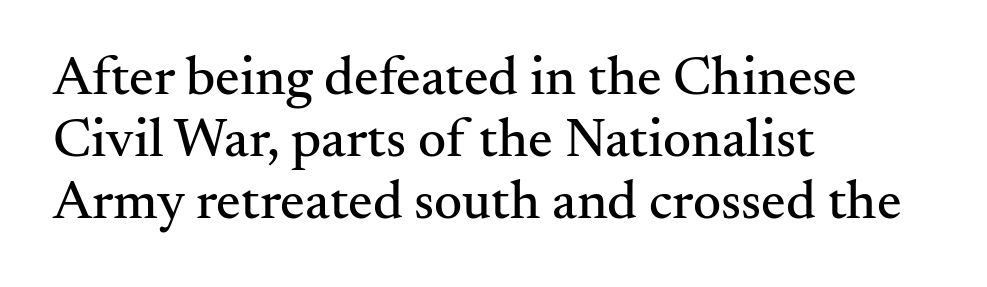
The image shows 55 px serif type, upright; set left-aligned, tight line spacing (1.13x), normal letter spacing, not underlined; medium stroke contrast and a small x-height.
